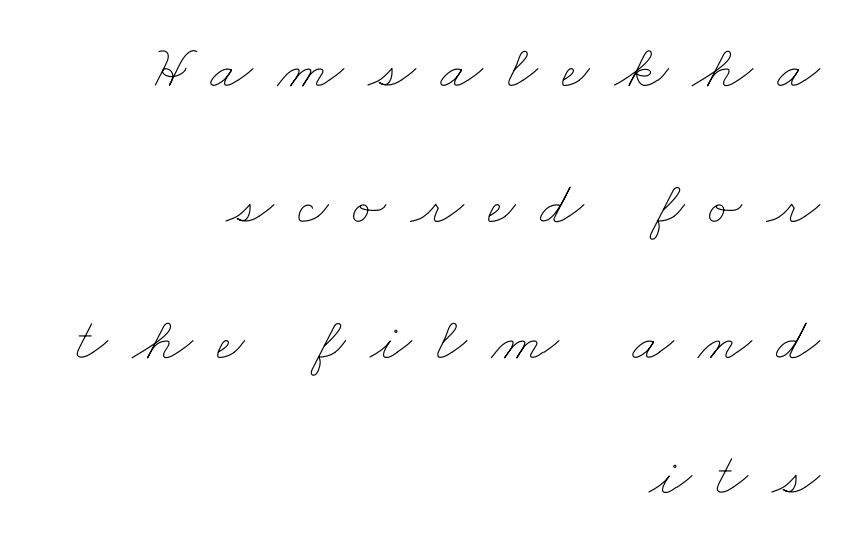
The image shows 62 px thin, wide type; set right-aligned, loose line spacing (2.19x), unusually wide letter spacing (+0.39 em), not underlined; low stroke contrast and a small x-height.
